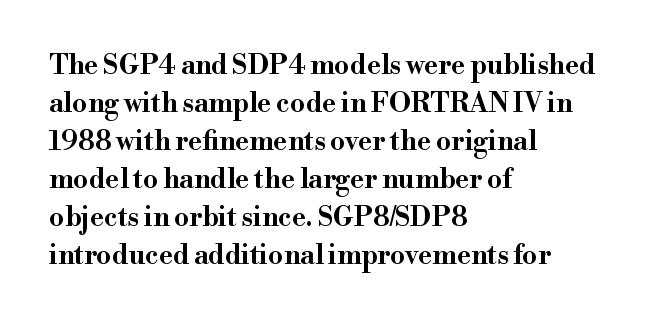
Q: Is the text italic (slanted)? A: No, it is upright.
Q: Is the text underlined? A: No.
Q: How is the paragraph aligned? A: Left-aligned.
Q: Is the spacing between letters normal or unusually wide? A: Normal.
Q: Is the spacing between lines tight, normal or loose? A: Normal.
